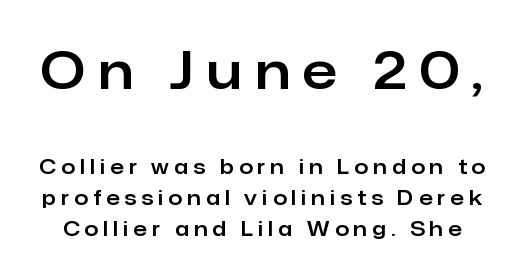
Q: Is the text italic (slanted)? A: No, it is upright.
Q: Is the typeface a serif or a sans-serif typeface? A: Sans-serif.
Q: Is the text underlined? A: No.
Q: Is the spacing between letters normal or unusually wide? A: Unusually wide.
Q: Is the spacing between lines tight, normal or loose? A: Normal.
Q: Which block of text is set in a larger size, the first (top) or the second (bottom)? A: The first (top) one.
Q: Width (condensed, normal, or wide)? A: Normal.
Q: Stroke contrast? A: Low.
Q: x-height? A: Medium.
Q: Monospaced? A: No.
